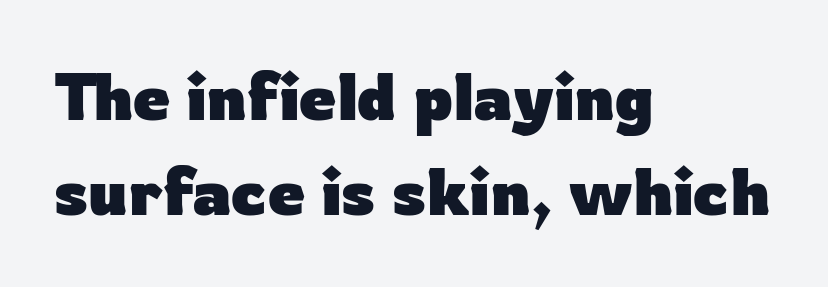
The image shows 66 px heavy sans-serif type, upright; set left-aligned, normal line spacing (1.44x), normal letter spacing, not underlined; low stroke contrast and a medium x-height.
